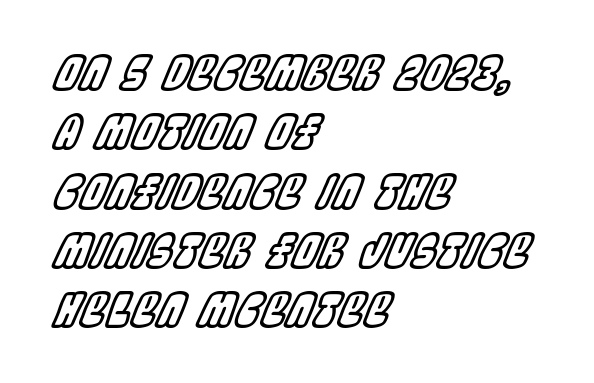
{"italic": "yes", "lean": "right", "slant_degrees": 22, "width": "condensed", "x_height": "large", "monospaced": "no", "underline": "no", "align": "left", "line_spacing": "normal", "line_spacing_ratio": 1.29, "letter_spacing": "normal", "letter_spacing_em": 0.0, "glyph_px": 46}
